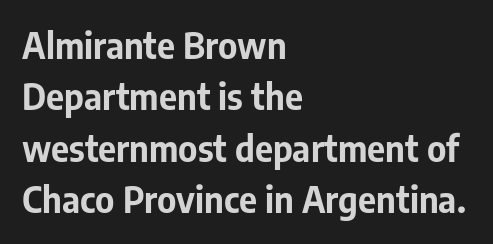
The line texture is even and compact thanks to regular tracking. A typesetter would mark this as roman, not italic. Looks like regular typesetting: each glyph gets only the width it needs. The designer left line spacing at the default. Set as a true bold cut, around the 700 mark. Plain, unruled lines of type.
